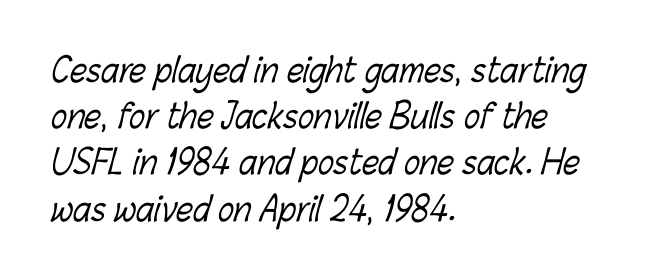
Varying glyph widths throughout — classic text-font behaviour. Vertical stems look standard width or narrower in stroke. The words here are not underlined. Left-aligned paragraph, ragged on the right.
